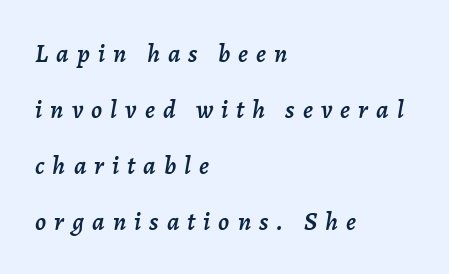
{"italic": "yes", "lean": "right", "slant_degrees": 7, "underline": "no", "align": "left", "line_spacing": "loose", "line_spacing_ratio": 2.15, "letter_spacing": "wide", "letter_spacing_em": 0.31, "glyph_px": 26}
